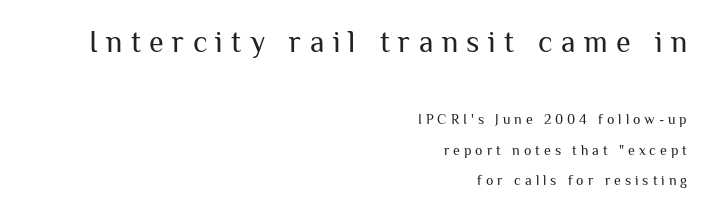
Q: Is the text bold? A: No.
Q: Is the text italic (slanted)? A: No, it is upright.
Q: Is the typeface a serif or a sans-serif typeface? A: Sans-serif.
Q: Is the text underlined? A: No.
Q: How is the paragraph aligned? A: Right-aligned.
Q: Is the spacing between letters normal or unusually wide? A: Unusually wide.
Q: Is the spacing between lines tight, normal or loose? A: Loose.
Q: Which block of text is set in a larger size, the first (top) or the second (bottom)? A: The first (top) one.
Q: Width (condensed, normal, or wide)? A: Normal.
Q: Stroke contrast? A: Medium.
Q: x-height? A: Medium.
Q: Monospaced? A: No.
